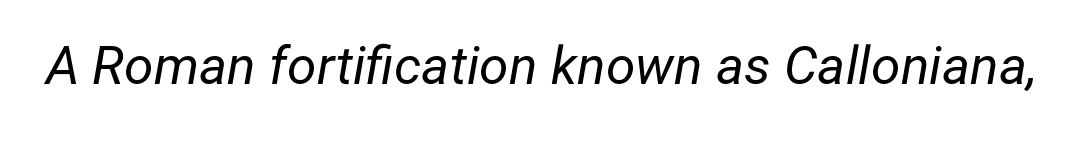
The image shows 53 px regular-weight type, italic (leaning right); set normal letter spacing, not underlined; low stroke contrast and a medium x-height.
